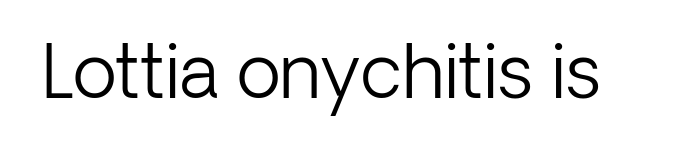
Q: Is the text bold? A: No.
Q: Is the text italic (slanted)? A: No, it is upright.
Q: Is the typeface a serif or a sans-serif typeface? A: Sans-serif.
Q: Is the text underlined? A: No.
Q: Is the spacing between letters normal or unusually wide? A: Normal.
Q: Width (condensed, normal, or wide)? A: Normal.
Q: Stroke contrast? A: Low.
Q: x-height? A: Medium.
Q: Monospaced? A: No.
